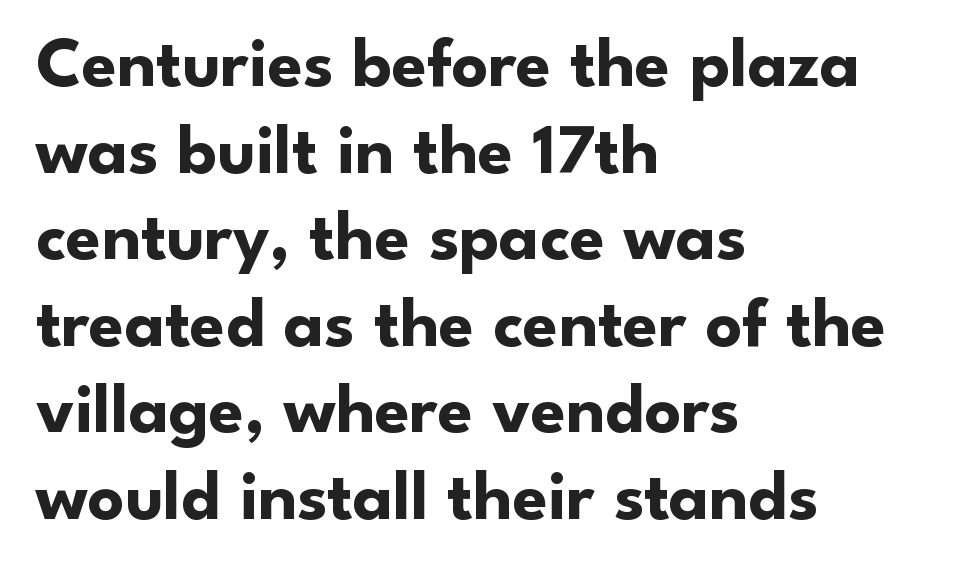
Q: Is the text bold? A: Yes.
Q: Is the text italic (slanted)? A: No, it is upright.
Q: Is the typeface a serif or a sans-serif typeface? A: Sans-serif.
Q: Is the text underlined? A: No.
Q: How is the paragraph aligned? A: Left-aligned.
Q: Is the spacing between letters normal or unusually wide? A: Normal.
Q: Width (condensed, normal, or wide)? A: Normal.
Q: Stroke contrast? A: Low.
Q: x-height? A: Small.
Q: Monospaced? A: No.
